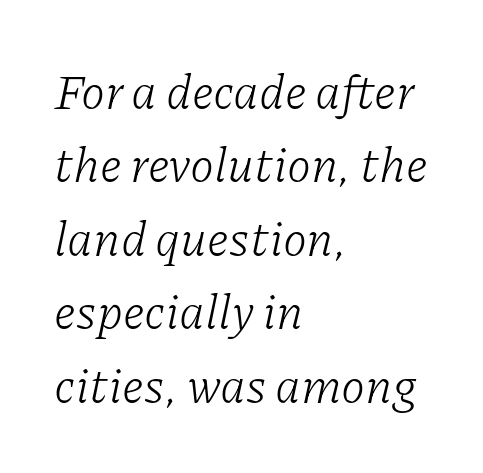
Q: Is the text bold? A: No.
Q: Is the text italic (slanted)? A: Yes, it leans right by about 11 degrees.
Q: Is the typeface a serif or a sans-serif typeface? A: Serif.
Q: Is the text underlined? A: No.
Q: How is the paragraph aligned? A: Left-aligned.
Q: Is the spacing between letters normal or unusually wide? A: Normal.
Q: Is the spacing between lines tight, normal or loose? A: Normal.
Q: Width (condensed, normal, or wide)? A: Normal.
Q: Stroke contrast? A: Low.
Q: x-height? A: Medium.
Q: Monospaced? A: No.
